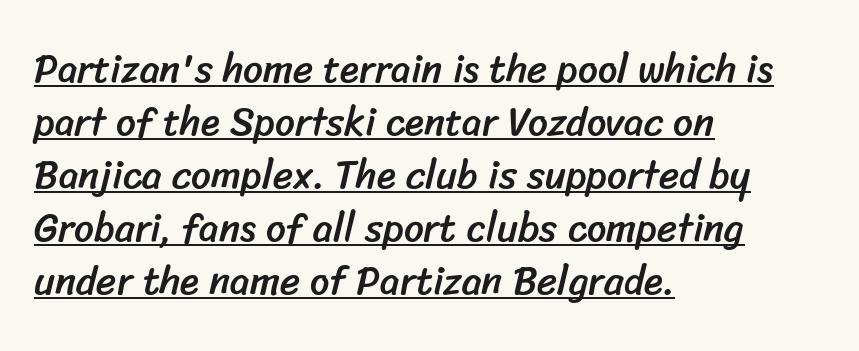
The image shows 39 px sans-serif type; set left-aligned, normal line spacing (1.36x), normal letter spacing, underlined; low stroke contrast and a medium x-height.
